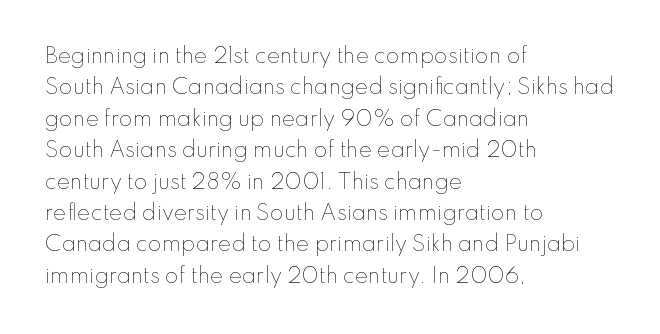
The image shows 20 px text type, upright; set left-aligned, normal line spacing (1.57x), normal letter spacing, not underlined.
